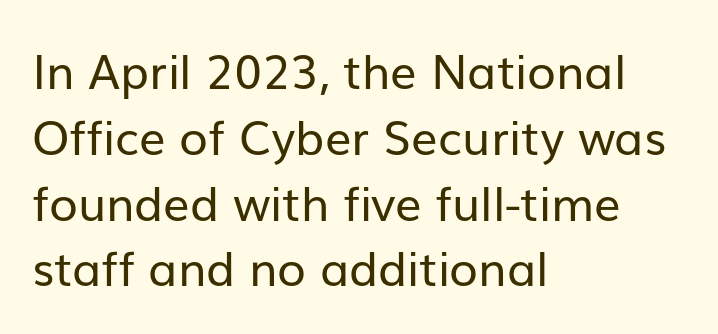
The image shows 47 px regular-weight sans-serif type, upright; set left-aligned, normal line spacing (1.4x), normal letter spacing, not underlined; low stroke contrast and a medium x-height.
